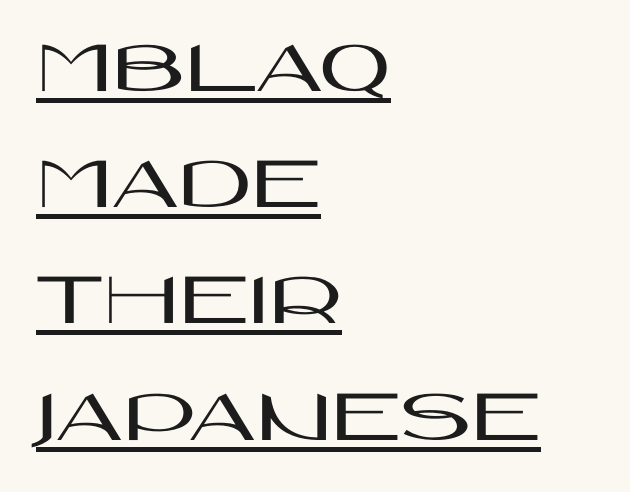
{"serif": "no", "italic": "no", "width": "wide", "stroke_contrast": "high", "x_height": "large", "monospaced": "no", "underline": "yes", "align": "left", "line_spacing": "normal", "line_spacing_ratio": 1.49, "letter_spacing": "normal", "letter_spacing_em": 0.0, "glyph_px": 78}
